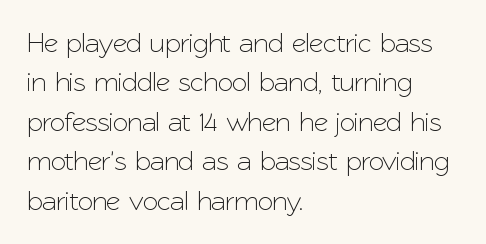
The image shows 28 px sans-serif type, upright; set left-aligned, normal line spacing (1.41x), normal letter spacing, not underlined; low stroke contrast and a medium x-height.
